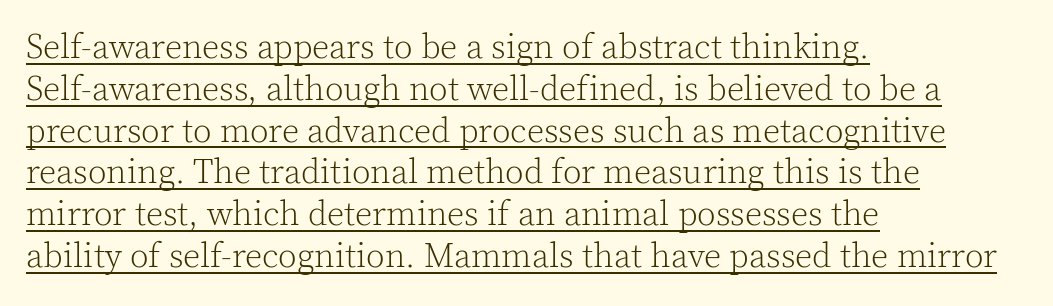
Q: Is the text bold? A: No.
Q: Is the text italic (slanted)? A: No, it is upright.
Q: Is the typeface a serif or a sans-serif typeface? A: Serif.
Q: Is the text underlined? A: Yes.
Q: How is the paragraph aligned? A: Left-aligned.
Q: Is the spacing between letters normal or unusually wide? A: Normal.
Q: Width (condensed, normal, or wide)? A: Normal.
Q: x-height? A: Medium.
Q: Monospaced? A: No.
